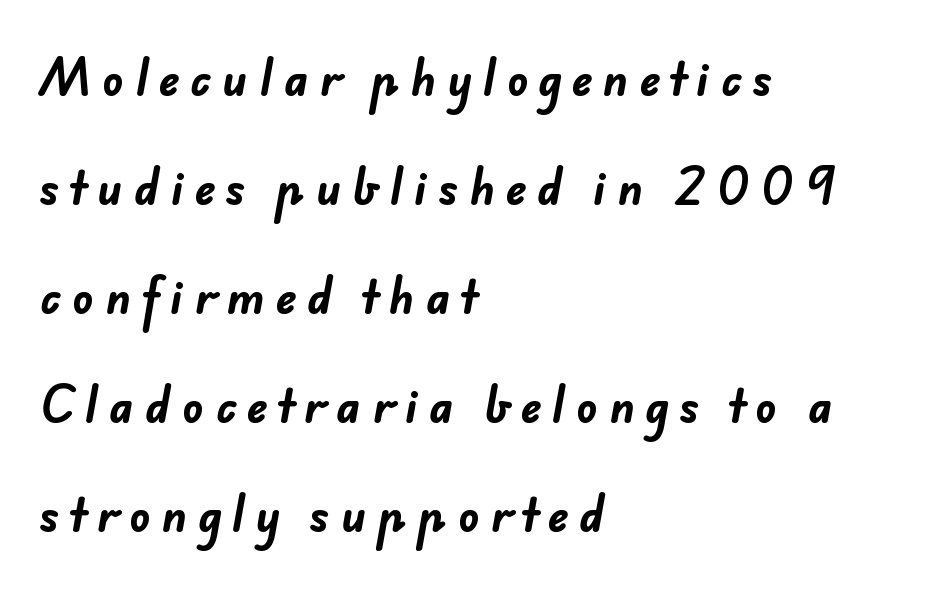
Q: Is the text bold? A: Yes.
Q: Is the typeface a serif or a sans-serif typeface? A: Sans-serif.
Q: Is the text underlined? A: No.
Q: How is the paragraph aligned? A: Left-aligned.
Q: Is the spacing between letters normal or unusually wide? A: Unusually wide.
Q: Is the spacing between lines tight, normal or loose? A: Loose.
Q: Width (condensed, normal, or wide)? A: Normal.
Q: Stroke contrast? A: Low.
Q: x-height? A: Small.
Q: Monospaced? A: No.
